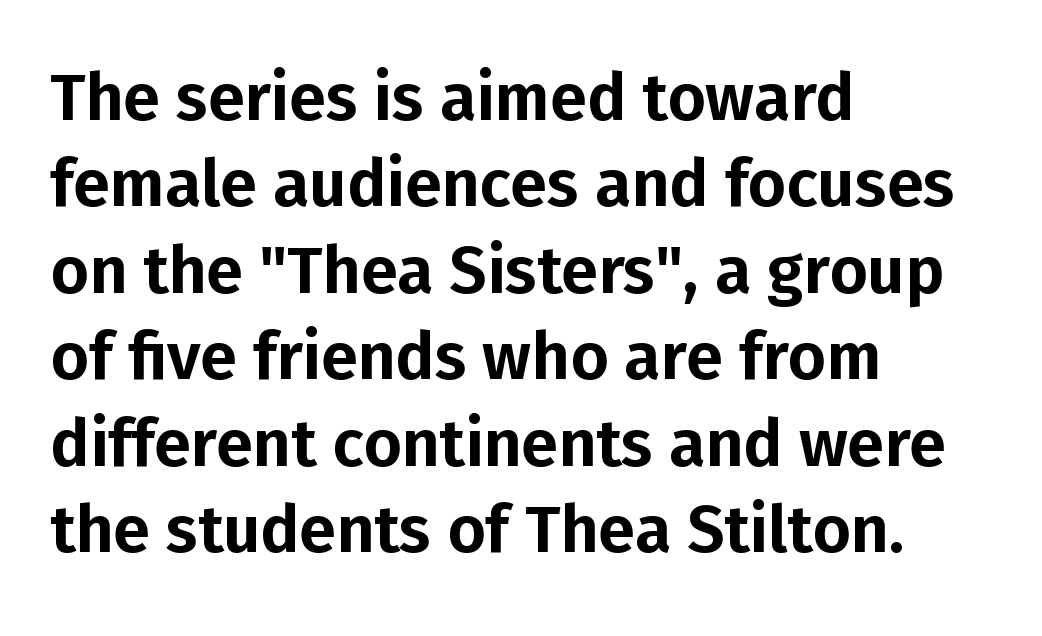
{"serif": "no", "italic": "no", "width": "normal", "stroke_contrast": "low", "x_height": "medium", "monospaced": "no", "underline": "no", "align": "left", "line_spacing": "normal", "line_spacing_ratio": 1.31, "letter_spacing": "normal", "letter_spacing_em": 0.0, "glyph_px": 66}
